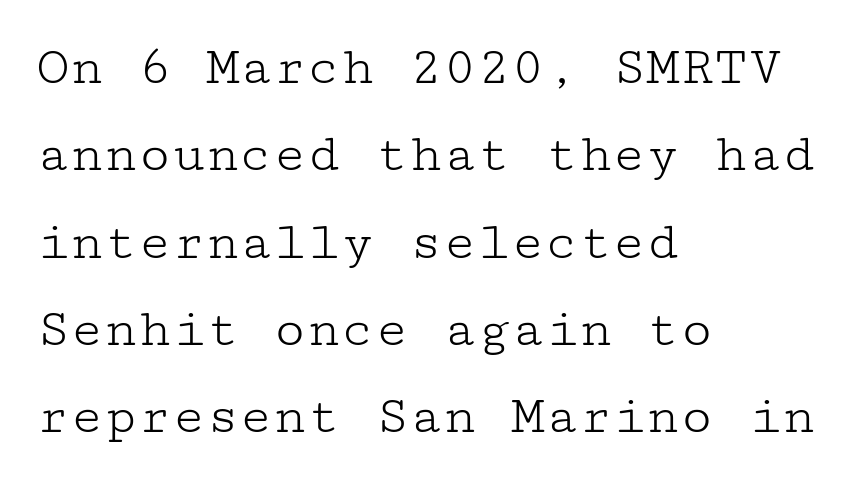
{"serif": "yes", "italic": "no", "bold": "no", "weight": "light", "width": "wide", "stroke_contrast": "low", "x_height": "medium", "underline": "no", "align": "left", "line_spacing": "normal", "line_spacing_ratio": 1.56, "letter_spacing": "normal", "letter_spacing_em": 0.0, "glyph_px": 56}
